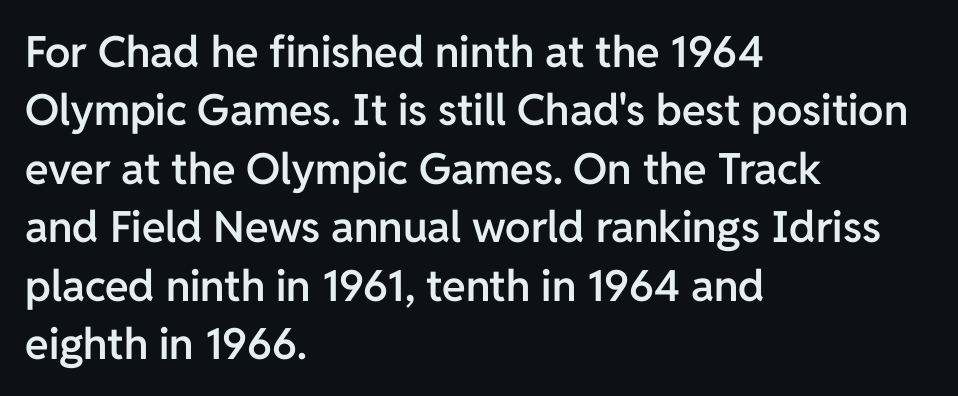
{"serif": "no", "italic": "no", "bold": "semi", "weight": "semibold", "width": "normal", "stroke_contrast": "low", "x_height": "medium", "monospaced": "no", "underline": "no", "align": "left", "line_spacing": "normal", "line_spacing_ratio": 1.36, "letter_spacing": "normal", "letter_spacing_em": 0.0, "glyph_px": 43}
